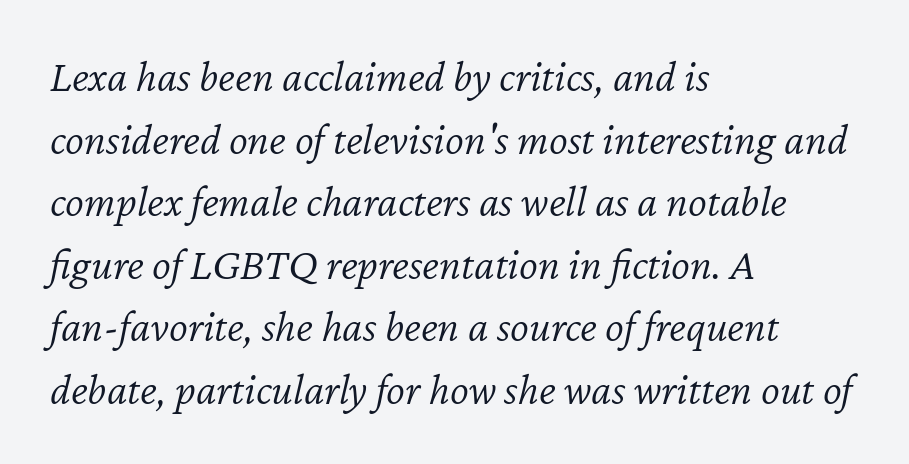
{"italic": "yes", "lean": "right", "slant_degrees": 12, "bold": "no", "weight": "light", "width": "normal", "stroke_contrast": "low", "x_height": "medium", "monospaced": "no", "underline": "no", "align": "left", "line_spacing": "normal", "line_spacing_ratio": 1.39, "letter_spacing": "normal", "letter_spacing_em": 0.0, "glyph_px": 45}
